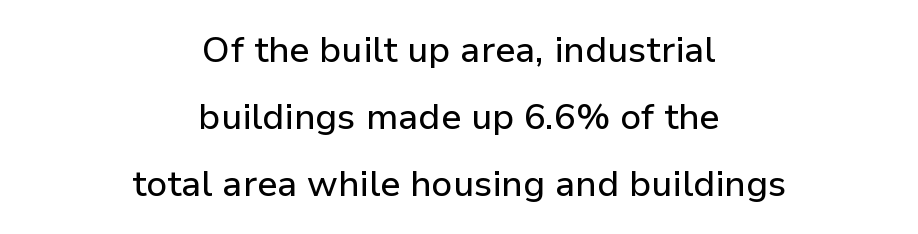
Type style note: lacks serifs. Every stem runs plumb, perpendicular to the baseline. Reading down the block, each line starts at a different indent, mirrored at its end. Between one letter and the next there's only the usual sliver of space.
